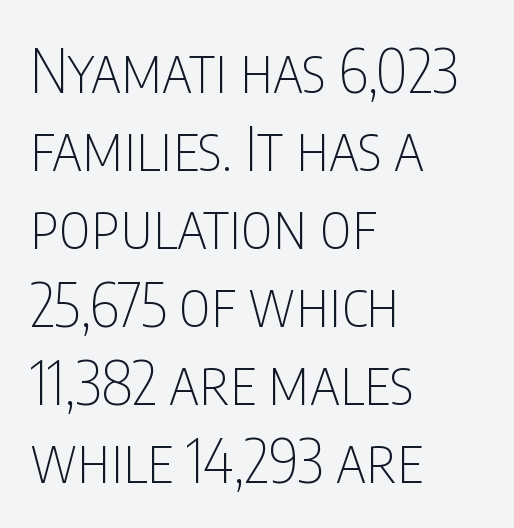
{"serif": "no", "italic": "no", "bold": "no", "weight": "thin", "width": "condensed", "stroke_contrast": "low", "x_height": "large", "monospaced": "no", "underline": "no", "align": "left", "line_spacing": "normal", "line_spacing_ratio": 1.28, "letter_spacing": "normal", "letter_spacing_em": 0.0, "glyph_px": 61}
